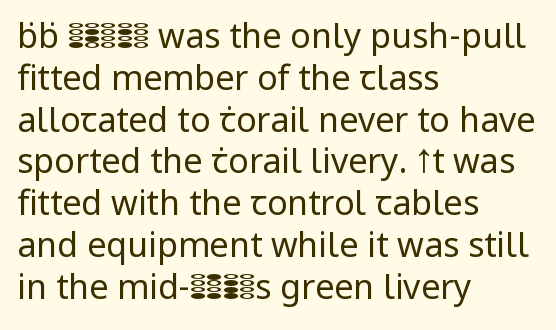
The image shows 34 px regular-weight sans-serif type, upright; set left-aligned, line spacing 1.23x, normal letter spacing, not underlined; low stroke contrast and a medium x-height.
